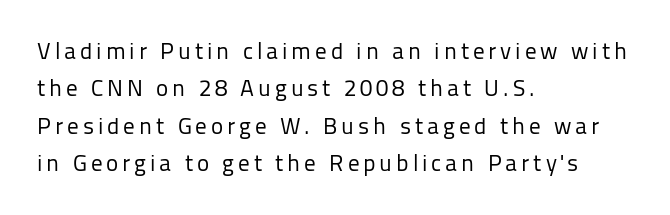
{"italic": "no", "bold": "no", "underline": "no", "align": "left", "line_spacing": "normal", "line_spacing_ratio": 1.63, "glyph_px": 23}
